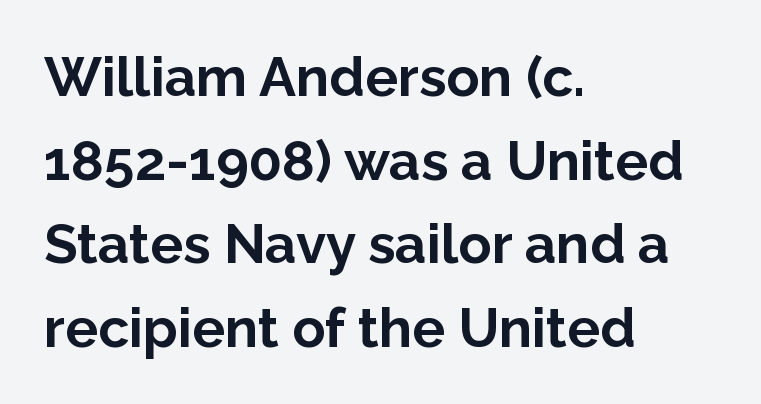
Layout note: lines flush left. Beneath every word, the page is bare. You'd pick this weight for a headline — it's a proper bold. Every stem runs plumb, perpendicular to the baseline.
